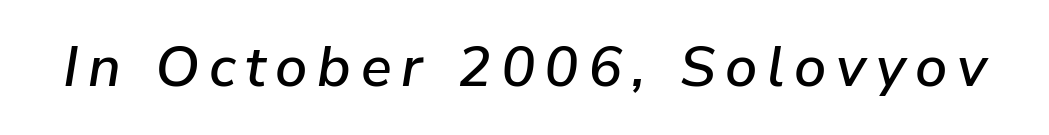
Q: Is the text italic (slanted)? A: Yes, it leans right by about 9 degrees.
Q: Is the text underlined? A: No.
Q: Width (condensed, normal, or wide)? A: Normal.
Q: Stroke contrast? A: Low.
Q: x-height? A: Medium.
Q: Monospaced? A: No.
